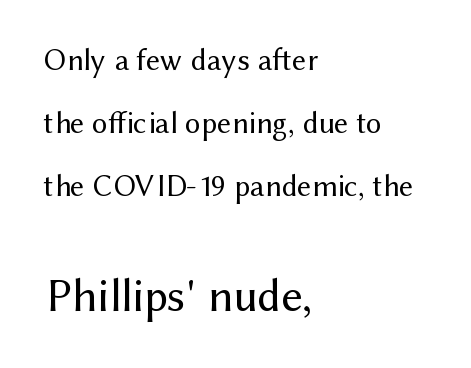
Q: Is the text bold? A: No.
Q: Is the text italic (slanted)? A: No, it is upright.
Q: Is the typeface a serif or a sans-serif typeface? A: Sans-serif.
Q: Is the text underlined? A: No.
Q: How is the paragraph aligned? A: Left-aligned.
Q: Is the spacing between letters normal or unusually wide? A: Normal.
Q: Is the spacing between lines tight, normal or loose? A: Loose.
Q: Which block of text is set in a larger size, the first (top) or the second (bottom)? A: The second (bottom) one.
Q: Width (condensed, normal, or wide)? A: Normal.
Q: Stroke contrast? A: Medium.
Q: x-height? A: Medium.
Q: Monospaced? A: No.
